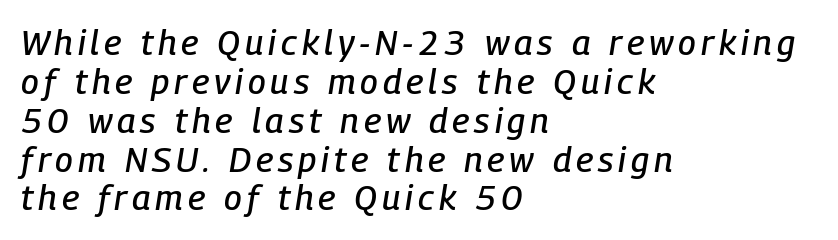
The image shows 35 px condensed type, italic (leaning right); set left-aligned, tight line spacing (1.11x), not underlined; low stroke contrast and a medium x-height.
